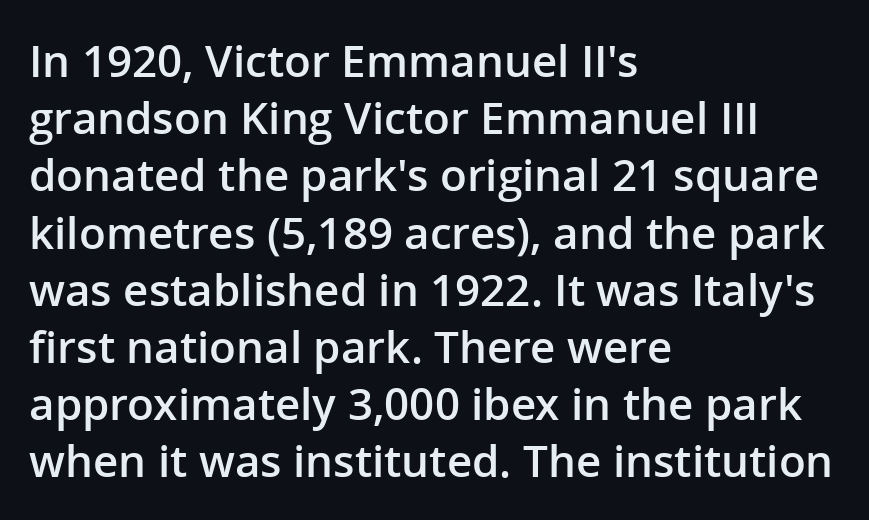
Q: Is the text bold? A: Semi-bold.
Q: Is the text italic (slanted)? A: No, it is upright.
Q: Is the typeface a serif or a sans-serif typeface? A: Sans-serif.
Q: Is the text underlined? A: No.
Q: How is the paragraph aligned? A: Left-aligned.
Q: Is the spacing between letters normal or unusually wide? A: Normal.
Q: Is the spacing between lines tight, normal or loose? A: Normal.
Q: Width (condensed, normal, or wide)? A: Normal.
Q: Stroke contrast? A: Low.
Q: x-height? A: Medium.
Q: Monospaced? A: No.
